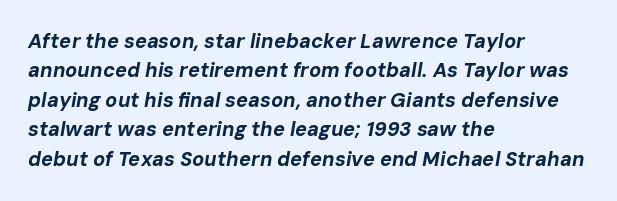
{"italic": "yes", "lean": "right", "slant_degrees": 10, "bold": "yes", "underline": "no", "align": "left", "line_spacing": "normal", "line_spacing_ratio": 1.47, "letter_spacing": "normal", "letter_spacing_em": 0.0, "glyph_px": 20}
